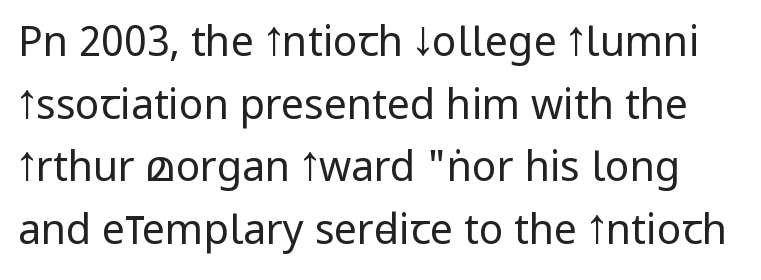
Q: Is the text bold? A: No.
Q: Is the text italic (slanted)? A: No, it is upright.
Q: Is the typeface a serif or a sans-serif typeface? A: Sans-serif.
Q: Is the text underlined? A: No.
Q: Is the spacing between letters normal or unusually wide? A: Normal.
Q: Is the spacing between lines tight, normal or loose? A: Normal.
Q: Width (condensed, normal, or wide)? A: Condensed.
Q: Stroke contrast? A: Low.
Q: x-height? A: Large.
Q: Monospaced? A: No.
